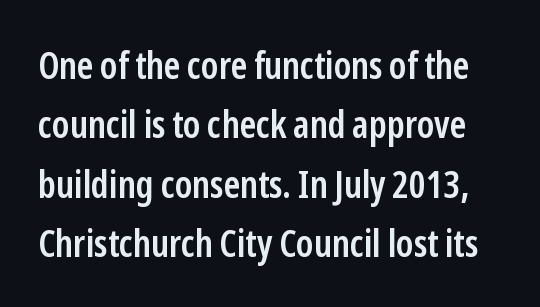
{"serif": "no", "italic": "no", "bold": "semi", "weight": "semibold", "width": "condensed", "stroke_contrast": "low", "x_height": "medium", "monospaced": "no", "underline": "no", "line_spacing": "normal", "line_spacing_ratio": 1.56, "letter_spacing": "normal", "letter_spacing_em": 0.0, "glyph_px": 38}
